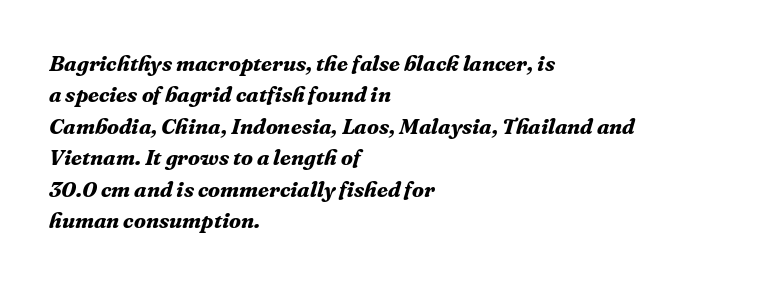
Tracking here is standard; glyphs follow each other at the usual distance. Weight check: bold — yes, fully. No word sits above an underline. Slant detected: the letters are inclined. The space between consecutive lines is moderate. All the whitespace from short lines collects on the right.
